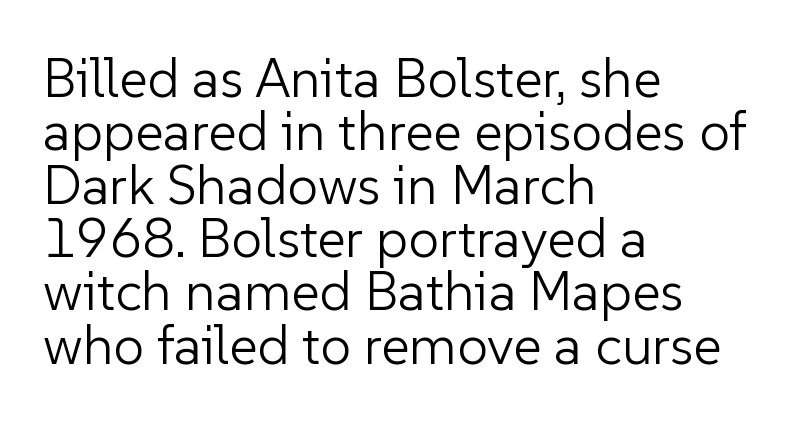
Q: Is the text bold? A: No.
Q: Is the text italic (slanted)? A: No, it is upright.
Q: Is the typeface a serif or a sans-serif typeface? A: Sans-serif.
Q: Is the text underlined? A: No.
Q: How is the paragraph aligned? A: Left-aligned.
Q: Is the spacing between letters normal or unusually wide? A: Normal.
Q: Is the spacing between lines tight, normal or loose? A: Tight.
Q: Width (condensed, normal, or wide)? A: Normal.
Q: Stroke contrast? A: Low.
Q: x-height? A: Medium.
Q: Monospaced? A: No.
